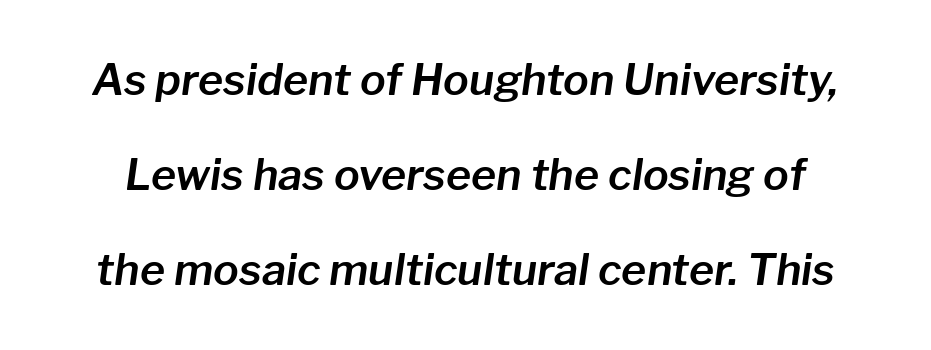
The image shows 43 px text type, italic (leaning right); set loose line spacing (2.21x), normal letter spacing, not underlined; low stroke contrast and a medium x-height.
